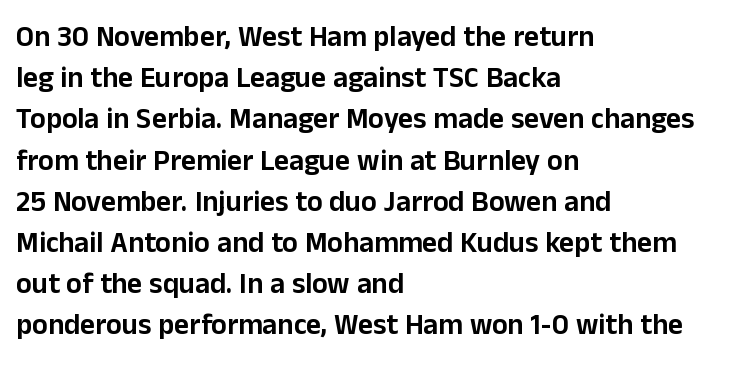
The image shows 29 px sans-serif type, upright; set left-aligned, normal line spacing (1.42x), normal letter spacing, not underlined; low stroke contrast and a medium x-height.
